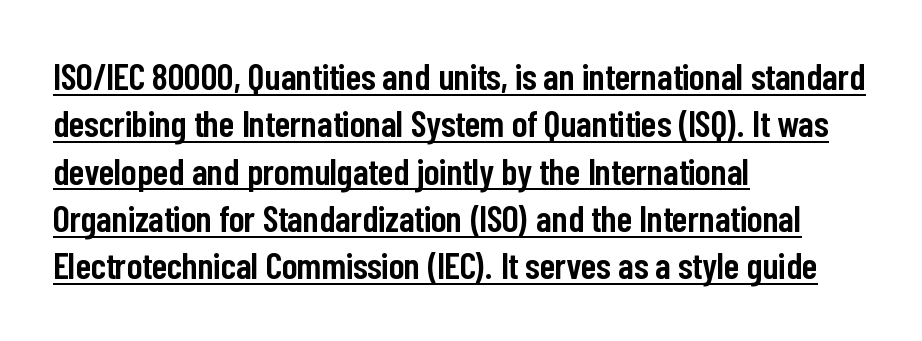
{"serif": "no", "italic": "no", "bold": "semi", "weight": "semibold", "width": "condensed", "stroke_contrast": "low", "x_height": "medium", "monospaced": "no", "underline": "yes", "align": "left", "line_spacing": "normal", "line_spacing_ratio": 1.28, "letter_spacing": "normal", "letter_spacing_em": 0.0, "glyph_px": 37}
